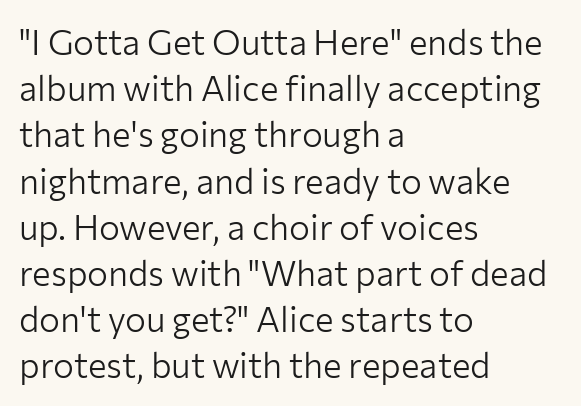
Summary of vertical rhythm: regular, with standard interline spacing. Students, note that the glyphs here touch the page at normal intervals. The specimen omits any rule beneath the text block's lines. Weight: regular or lighter. The specimen reads as upright at a glance. Teacher's note: observe the even left margin — that is flush-left alignment.
